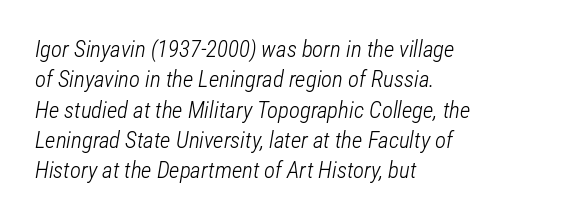
{"italic": "yes", "lean": "right", "slant_degrees": 12, "bold": "no", "underline": "no", "align": "left", "line_spacing": "normal", "line_spacing_ratio": 1.32, "letter_spacing": "normal", "letter_spacing_em": 0.0, "glyph_px": 23}
